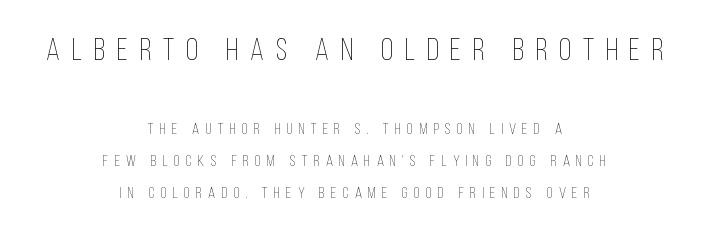
{"italic": "no", "bold": "no", "weight": "thin", "width": "condensed", "stroke_contrast": "low", "x_height": "large", "monospaced": "no", "underline": "no", "align": "center", "line_spacing": "loose", "line_spacing_ratio": 1.98, "letter_spacing": "wide", "letter_spacing_em": 0.38, "larger_block": "first", "size_ratio": 1.94, "glyph_px": 31}
